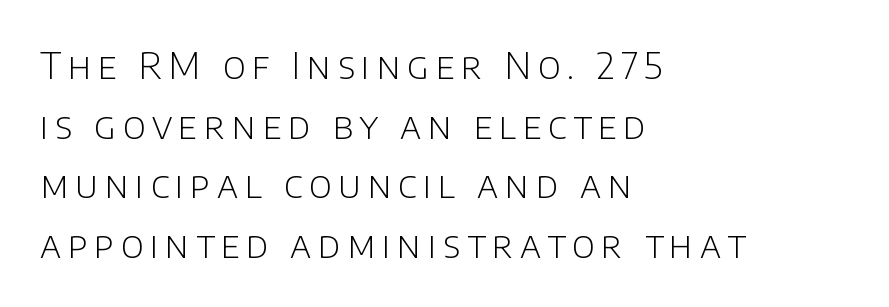
{"serif": "no", "italic": "no", "bold": "no", "weight": "light", "width": "normal", "stroke_contrast": "low", "x_height": "large", "monospaced": "no", "underline": "no", "align": "left", "line_spacing": "normal", "line_spacing_ratio": 1.61, "glyph_px": 37}
